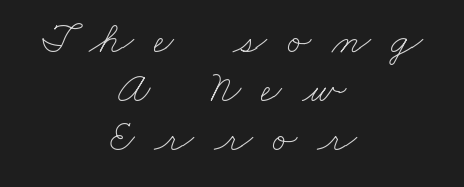
{"bold": "no", "weight": "thin", "width": "wide", "stroke_contrast": "low", "x_height": "small", "monospaced": "no", "underline": "no", "align": "center", "line_spacing": "tight", "line_spacing_ratio": 1.09, "letter_spacing": "wide", "letter_spacing_em": 0.45, "glyph_px": 45}
